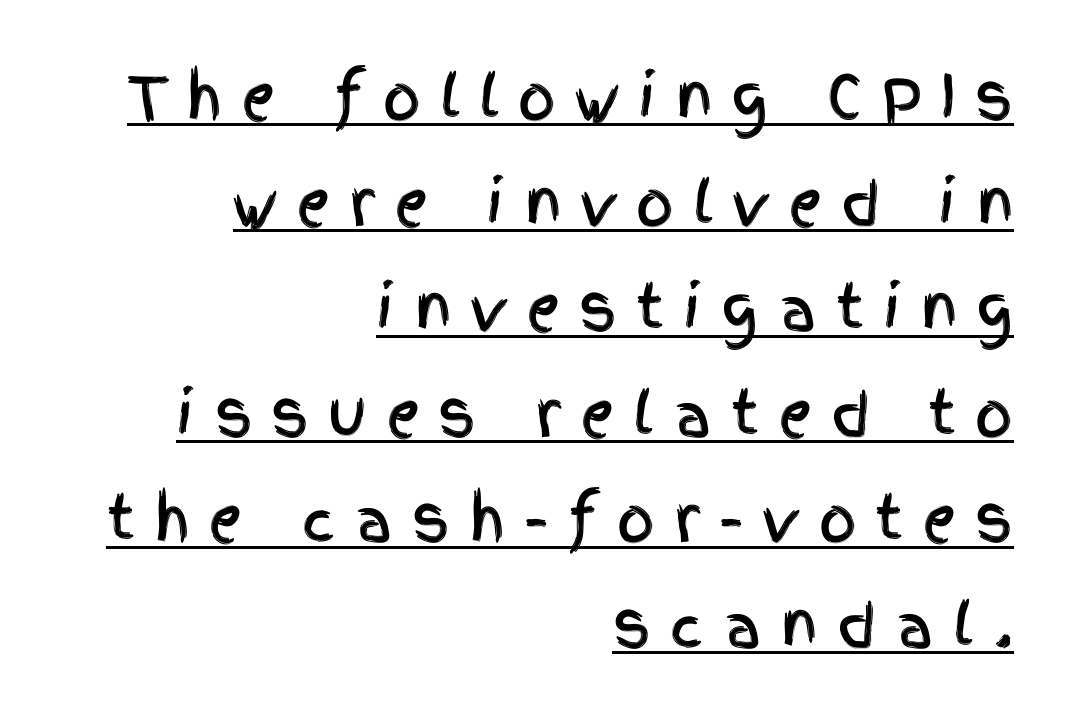
Q: Is the text italic (slanted)? A: No, it is upright.
Q: Is the typeface a serif or a sans-serif typeface? A: Sans-serif.
Q: Is the text underlined? A: Yes.
Q: How is the paragraph aligned? A: Right-aligned.
Q: Is the spacing between letters normal or unusually wide? A: Unusually wide.
Q: Width (condensed, normal, or wide)? A: Condensed.
Q: x-height? A: Large.
Q: Monospaced? A: No.
